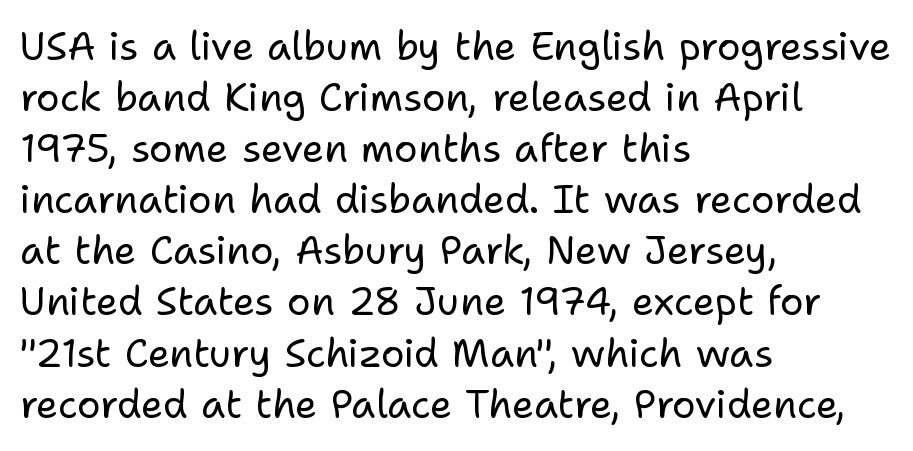
{"serif": "no", "italic": "no", "bold": "no", "weight": "regular", "width": "normal", "stroke_contrast": "low", "x_height": "medium", "monospaced": "no", "underline": "no", "align": "left", "line_spacing": "normal", "line_spacing_ratio": 1.31, "letter_spacing": "normal", "letter_spacing_em": 0.0, "glyph_px": 39}
